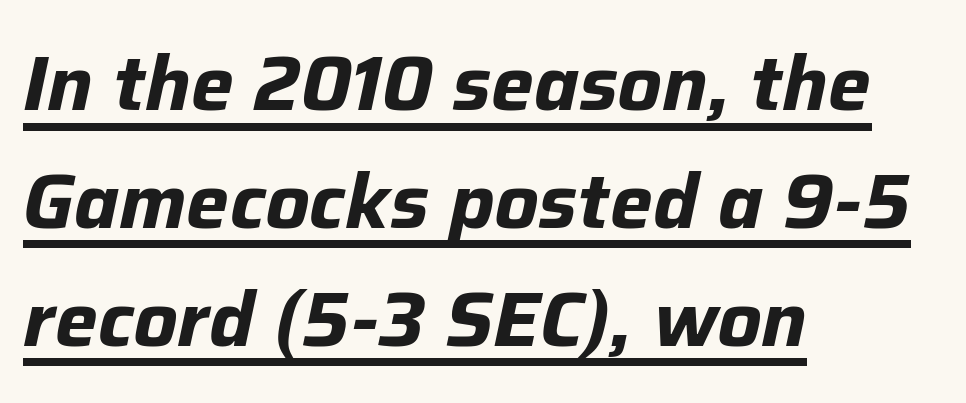
A typesetter would mark this as italic. Pretty heavy lettering here — definitely bold. Does the leading feel generous? No, just average. Caption: standard tracking, unaltered. Do the characters align in a grid? No, the font is proportional.
